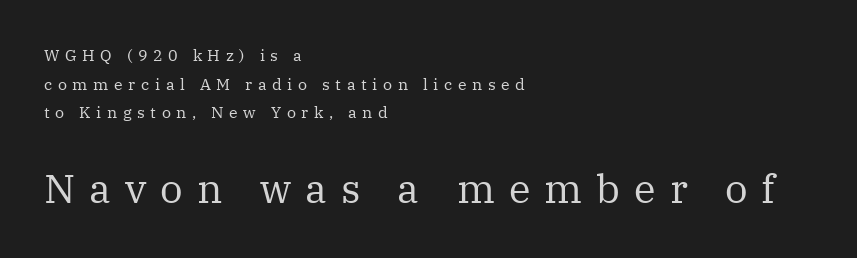
Q: Is the text bold? A: No.
Q: Is the text italic (slanted)? A: No, it is upright.
Q: Is the typeface a serif or a sans-serif typeface? A: Serif.
Q: Is the text underlined? A: No.
Q: How is the paragraph aligned? A: Left-aligned.
Q: Is the spacing between letters normal or unusually wide? A: Unusually wide.
Q: Which block of text is set in a larger size, the first (top) or the second (bottom)? A: The second (bottom) one.
Q: Width (condensed, normal, or wide)? A: Normal.
Q: Stroke contrast? A: Medium.
Q: x-height? A: Medium.
Q: Monospaced? A: No.
